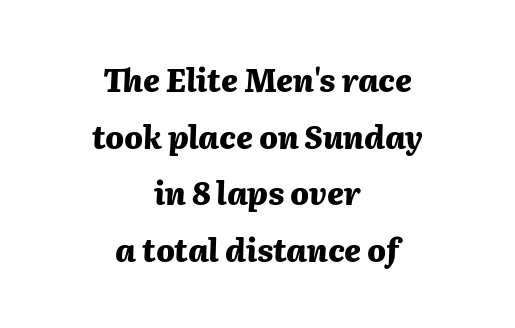
The image shows 31 px heavy type, italic (leaning right); set centered, line spacing 1.83x, normal letter spacing, not underlined; medium stroke contrast and a medium x-height.
